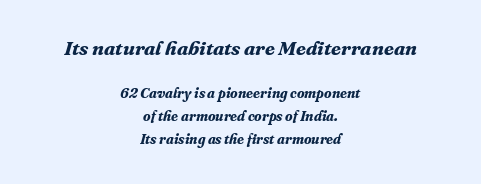
Q: Is the text bold? A: Yes.
Q: Is the text italic (slanted)? A: Yes, it leans right by about 16 degrees.
Q: Is the text underlined? A: No.
Q: How is the paragraph aligned? A: Centered.
Q: Is the spacing between letters normal or unusually wide? A: Normal.
Q: Is the spacing between lines tight, normal or loose? A: Normal.
Q: Which block of text is set in a larger size, the first (top) or the second (bottom)? A: The first (top) one.
